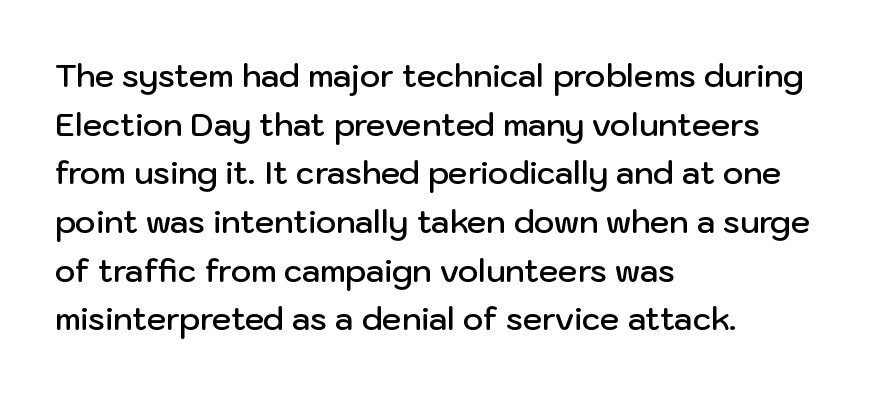
Students, this is semibold: more ink than regular, less than bold. When letters stand straight like this, we call the style roman or upright. The face used here is proportionally spaced, like ordinary book or web type. Nobody touched the tracking dial on this one. Typographically, this falls in the sans-serif category.
